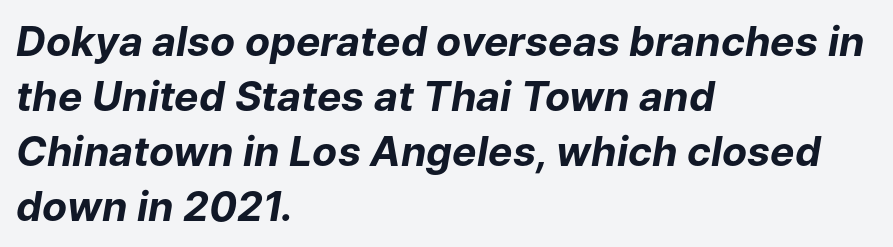
These lines stack with their left ends in a neat column. The rendering uses a bold face; every stroke is thick and dark. How would I describe the line gaps? Plain and ordinary. Tracking here is standard; glyphs follow each other at the usual distance. Here the designer chose a conventional face with non-uniform glyph widths.
